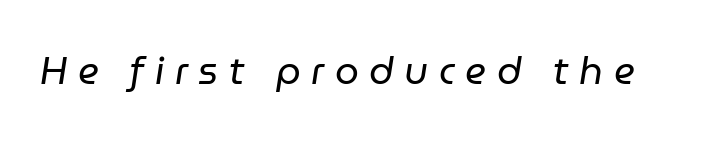
The image shows 38 px regular-weight type, italic (leaning right); set unusually wide letter spacing (+0.28 em), not underlined; low stroke contrast and a medium x-height.
